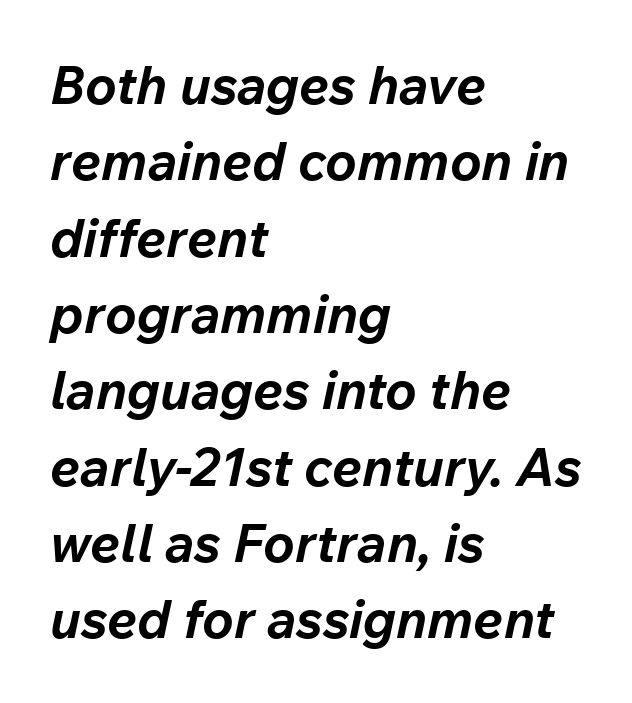
The image shows 53 px bold type, italic (leaning right); set left-aligned, normal line spacing (1.44x), normal letter spacing, not underlined; low stroke contrast and a medium x-height.
